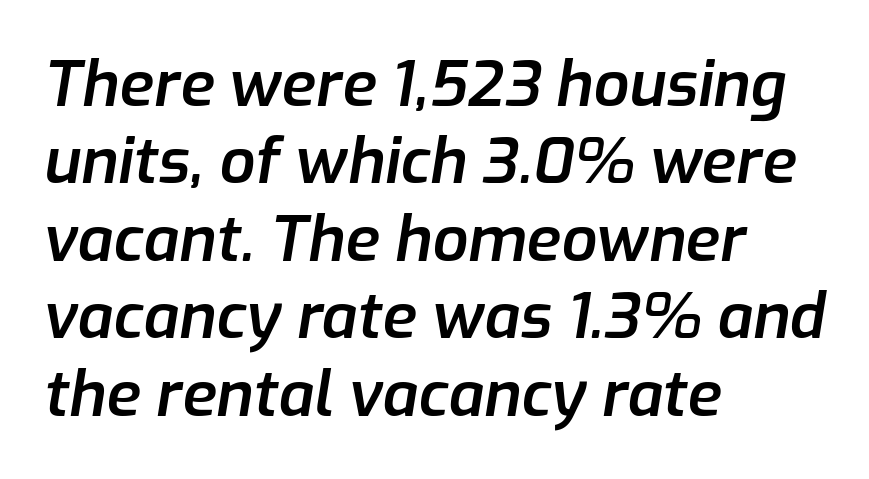
The image shows 63 px semibold type, italic (leaning right); set left-aligned, line spacing 1.23x, normal letter spacing, not underlined; low stroke contrast and a medium x-height.
